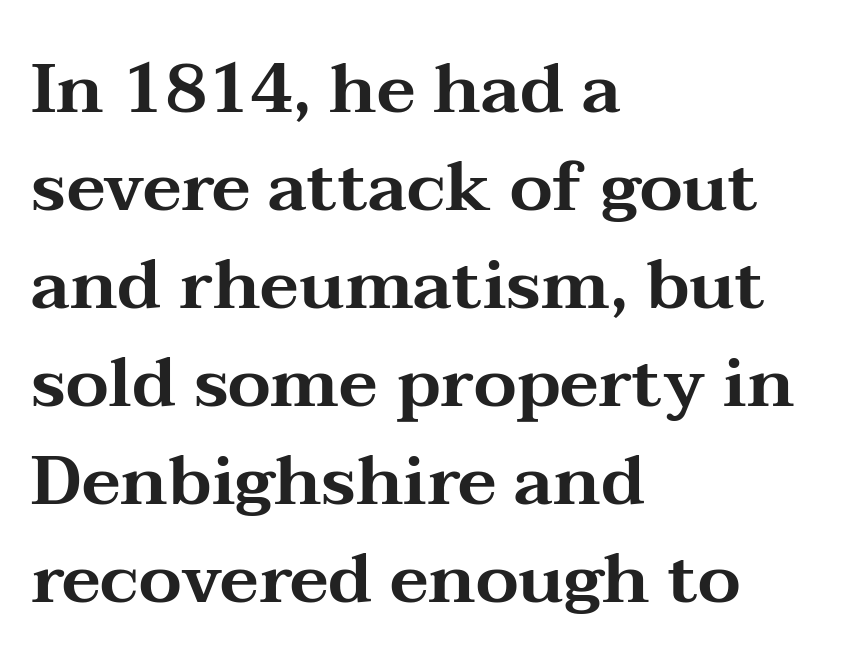
The image shows 69 px wide serif type, upright; set left-aligned, normal line spacing (1.42x), normal letter spacing, not underlined; medium stroke contrast and a medium x-height.
